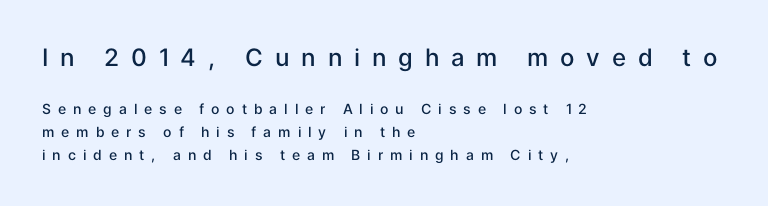
Q: Is the text bold? A: Semi-bold.
Q: Is the text italic (slanted)? A: No, it is upright.
Q: Is the text underlined? A: No.
Q: How is the paragraph aligned? A: Left-aligned.
Q: Is the spacing between letters normal or unusually wide? A: Unusually wide.
Q: Is the spacing between lines tight, normal or loose? A: Normal.
Q: Which block of text is set in a larger size, the first (top) or the second (bottom)? A: The first (top) one.
